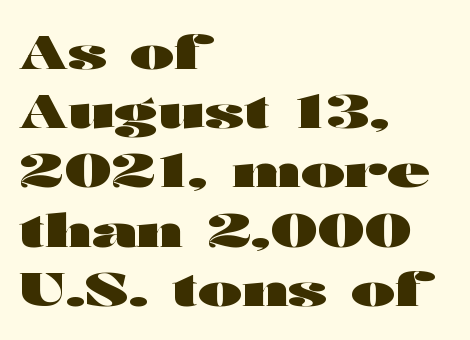
Ascenders rise straight up at ninety degrees. How heavy is the stroke? Heavy — this is a bold. Normally led — the rows are evenly, conventionally spaced. No word sits above an underline.
